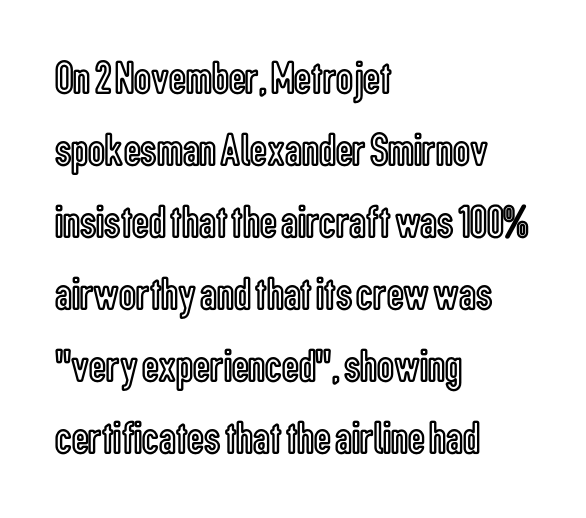
Q: Is the text italic (slanted)? A: No, it is upright.
Q: Is the text underlined? A: No.
Q: How is the paragraph aligned? A: Left-aligned.
Q: Is the spacing between letters normal or unusually wide? A: Normal.
Q: Is the spacing between lines tight, normal or loose? A: Normal.
Q: Width (condensed, normal, or wide)? A: Condensed.
Q: x-height? A: Medium.
Q: Monospaced? A: No.
